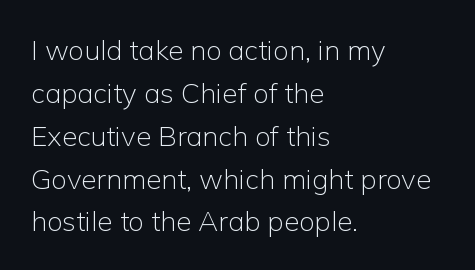
{"serif": "no", "italic": "no", "bold": "no", "weight": "light", "width": "normal", "stroke_contrast": "low", "x_height": "medium", "monospaced": "no", "underline": "no", "align": "left", "line_spacing": "normal", "line_spacing_ratio": 1.53, "letter_spacing": "normal", "letter_spacing_em": 0.0, "glyph_px": 28}
